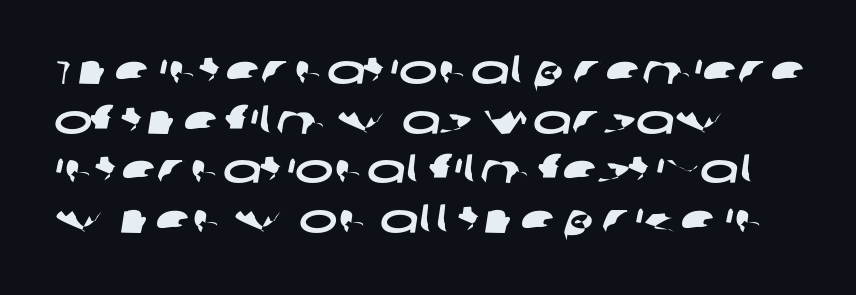
The image shows 41 px wide sans-serif type; set line spacing 1.21x, normal letter spacing, not underlined; low stroke contrast and a large x-height.
